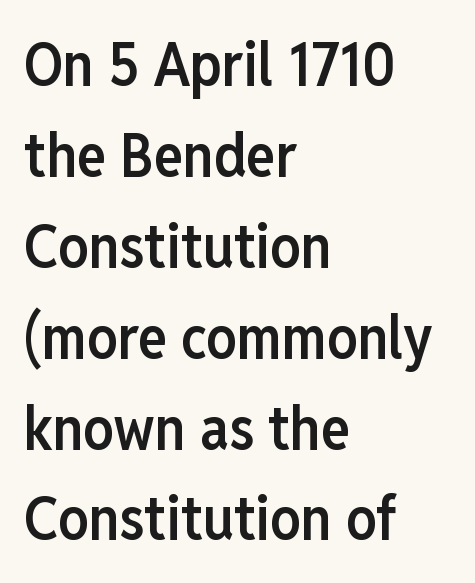
{"serif": "no", "italic": "no", "bold": "semi", "weight": "semibold", "width": "condensed", "stroke_contrast": "low", "x_height": "medium", "monospaced": "no", "underline": "no", "align": "left", "line_spacing": "normal", "line_spacing_ratio": 1.49, "letter_spacing": "normal", "letter_spacing_em": 0.0, "glyph_px": 61}
